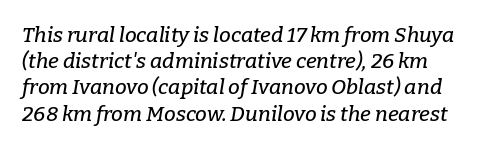
Q: Is the text italic (slanted)? A: Yes, it leans right by about 9 degrees.
Q: Is the text underlined? A: No.
Q: How is the paragraph aligned? A: Left-aligned.
Q: Is the spacing between letters normal or unusually wide? A: Normal.
Q: Is the spacing between lines tight, normal or loose? A: Normal.
